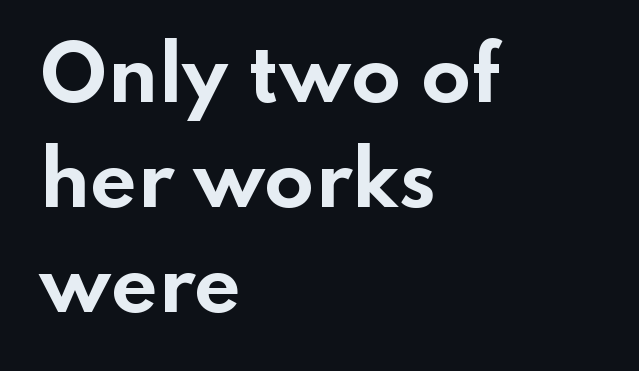
Vertical spacing — default. Characters remain perfectly vertical along every line. Visually the block forms a straight wall on the left and a jagged coastline on the right. Note: no serifs on the glyphs. Character widths vary here, with narrow letters taking less room than wide ones.
